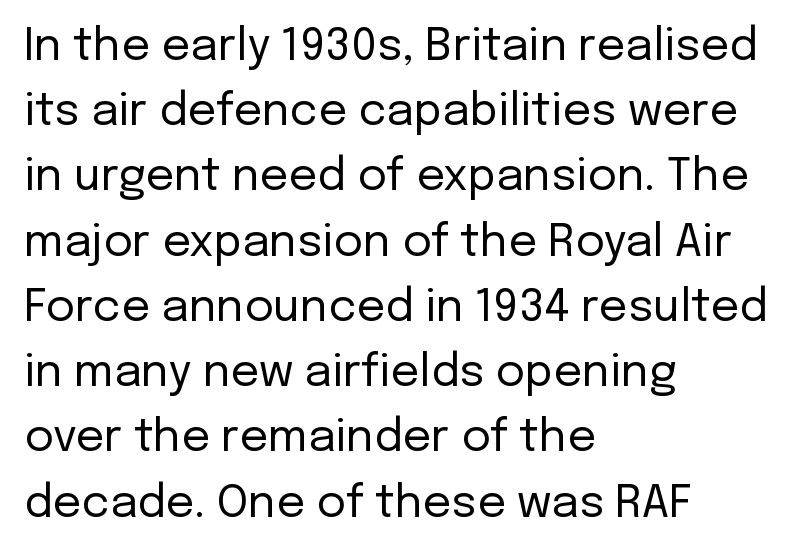
Q: Is the text bold? A: No.
Q: Is the text italic (slanted)? A: No, it is upright.
Q: Is the typeface a serif or a sans-serif typeface? A: Sans-serif.
Q: Is the text underlined? A: No.
Q: How is the paragraph aligned? A: Left-aligned.
Q: Is the spacing between letters normal or unusually wide? A: Normal.
Q: Is the spacing between lines tight, normal or loose? A: Normal.
Q: Width (condensed, normal, or wide)? A: Normal.
Q: Stroke contrast? A: Low.
Q: x-height? A: Medium.
Q: Monospaced? A: No.
